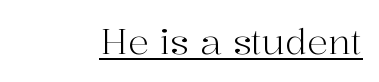
The image shows 35 px light serif type, upright; set normal letter spacing, underlined; high stroke contrast and a medium x-height.
